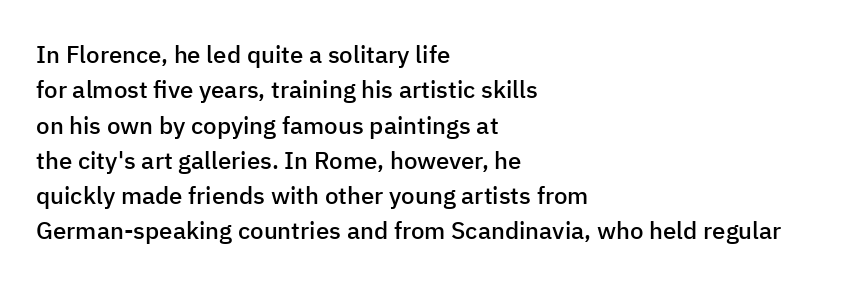
The image shows 24 px text type, upright; set left-aligned, normal line spacing (1.47x), normal letter spacing, not underlined.
